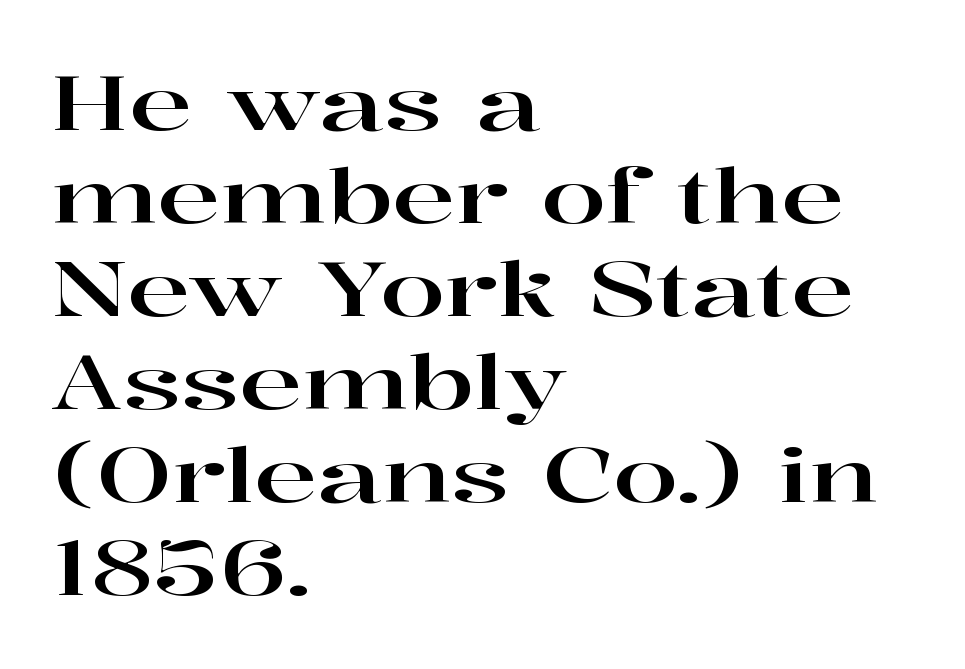
The image shows 75 px wide serif type, upright; set left-aligned, line spacing 1.24x, normal letter spacing, not underlined; high stroke contrast and a medium x-height.
